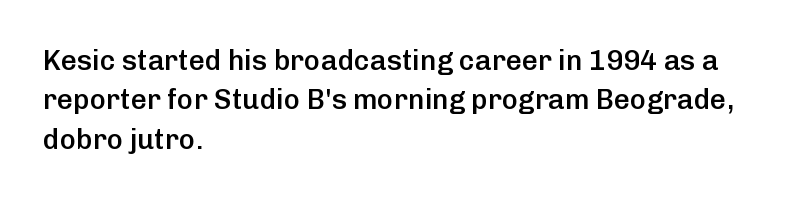
Letterform terminals end flat and unadorned throughout the passage. You could not count columns in this text — the font is proportionally spaced. Short and long lines alike share a common starting point at left. You can tell it's not italic because the verticals are truly vertical. Students, note that the glyphs here touch the page at normal intervals.
